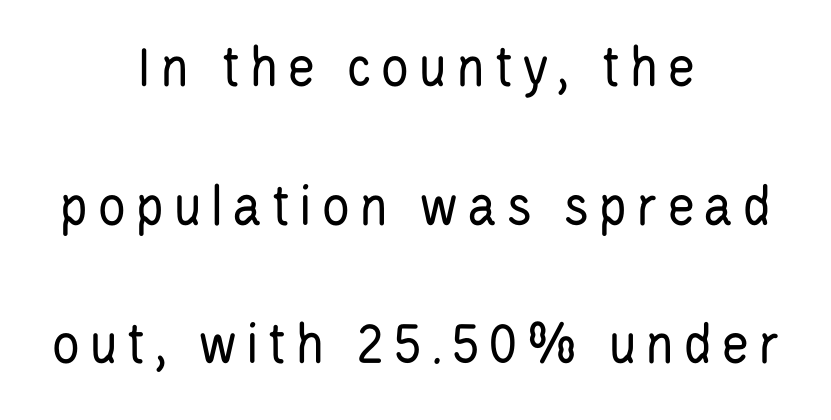
Q: Is the text bold? A: No.
Q: Is the text italic (slanted)? A: No, it is upright.
Q: Is the typeface a serif or a sans-serif typeface? A: Sans-serif.
Q: Is the text underlined? A: No.
Q: How is the paragraph aligned? A: Centered.
Q: Is the spacing between lines tight, normal or loose? A: Loose.
Q: Width (condensed, normal, or wide)? A: Condensed.
Q: Stroke contrast? A: Low.
Q: x-height? A: Large.
Q: Monospaced? A: No.
